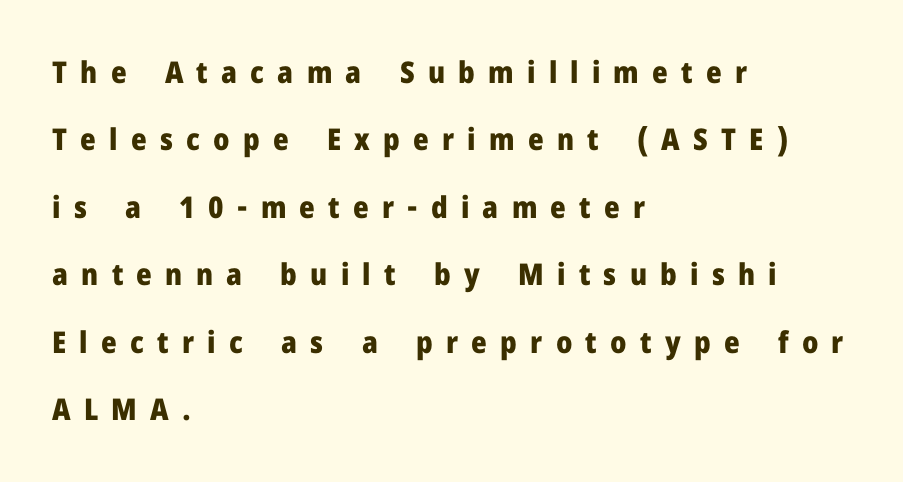
{"serif": "no", "italic": "no", "bold": "yes", "weight": "heavy", "width": "normal", "stroke_contrast": "low", "x_height": "medium", "monospaced": "no", "underline": "no", "align": "left", "line_spacing": "loose", "line_spacing_ratio": 2.25, "letter_spacing": "wide", "letter_spacing_em": 0.44, "glyph_px": 30}
